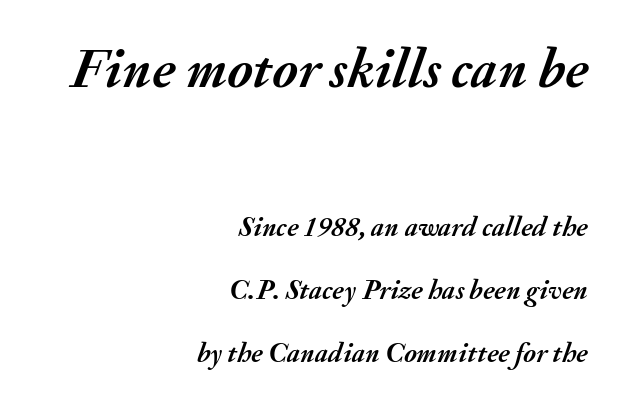
The image shows 56 px semibold type, italic (leaning right); set right-aligned, loose line spacing (2.24x), normal letter spacing, not underlined; the first (top) block is 2.0x larger; medium stroke contrast and a small x-height.
